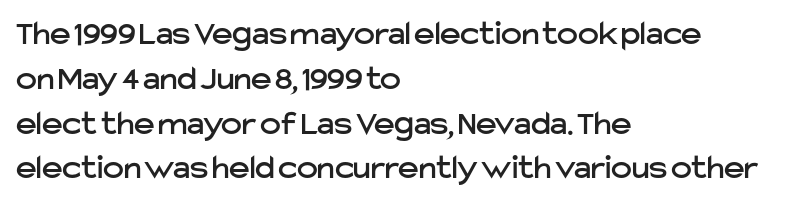
Q: Is the text italic (slanted)? A: No, it is upright.
Q: Is the typeface a serif or a sans-serif typeface? A: Sans-serif.
Q: Is the text underlined? A: No.
Q: How is the paragraph aligned? A: Left-aligned.
Q: Is the spacing between letters normal or unusually wide? A: Normal.
Q: Is the spacing between lines tight, normal or loose? A: Normal.
Q: Width (condensed, normal, or wide)? A: Normal.
Q: Stroke contrast? A: Low.
Q: x-height? A: Medium.
Q: Monospaced? A: No.
